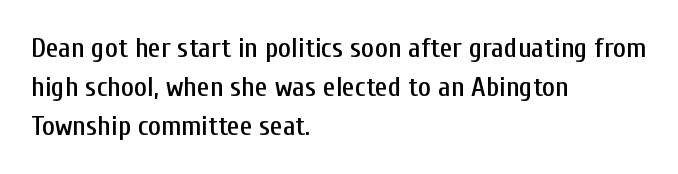
{"serif": "no", "italic": "no", "width": "condensed", "stroke_contrast": "low", "x_height": "medium", "monospaced": "no", "underline": "no", "align": "left", "line_spacing": "normal", "line_spacing_ratio": 1.39, "letter_spacing": "normal", "letter_spacing_em": 0.0, "glyph_px": 28}
